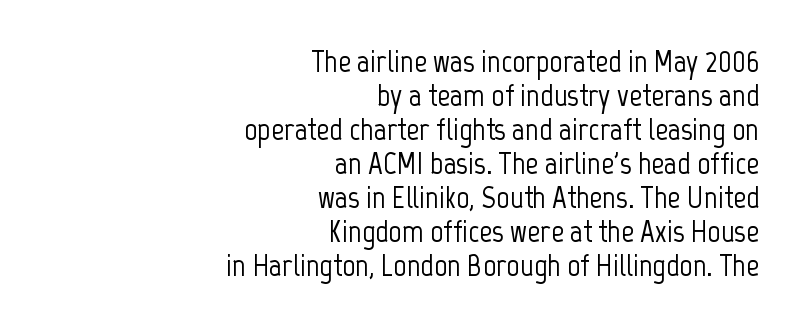
Each row of text sits above clean, open space. The specimen reads as upright at a glance. The tracking reads as untouched default to a designer's eye. A student would call this right alignment; a typographer would say flush right, rag left.
